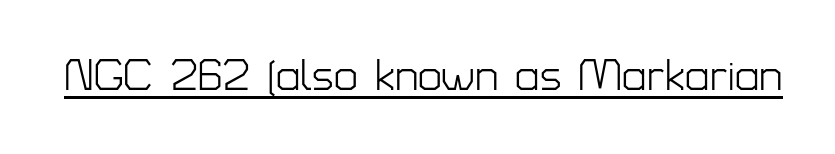
{"serif": "no", "italic": "no", "bold": "no", "weight": "light", "width": "normal", "stroke_contrast": "low", "x_height": "medium", "monospaced": "no", "underline": "yes", "letter_spacing": "normal", "letter_spacing_em": 0.0, "glyph_px": 43}
